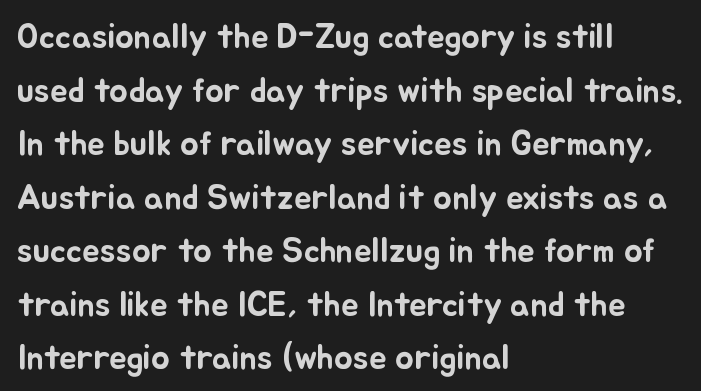
The image shows 35 px text type, upright; set left-aligned, normal line spacing (1.53x), normal letter spacing, not underlined; low stroke contrast and a small x-height.
